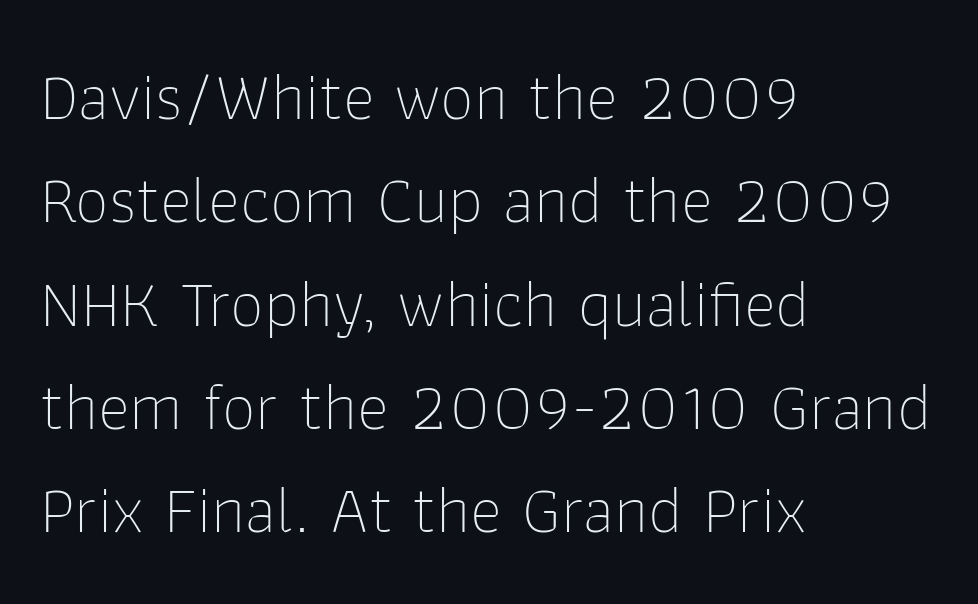
Q: Is the text bold? A: No.
Q: Is the text italic (slanted)? A: No, it is upright.
Q: Is the typeface a serif or a sans-serif typeface? A: Sans-serif.
Q: Is the text underlined? A: No.
Q: How is the paragraph aligned? A: Left-aligned.
Q: Is the spacing between letters normal or unusually wide? A: Normal.
Q: Is the spacing between lines tight, normal or loose? A: Normal.
Q: Width (condensed, normal, or wide)? A: Normal.
Q: Stroke contrast? A: Low.
Q: x-height? A: Medium.
Q: Monospaced? A: No.
